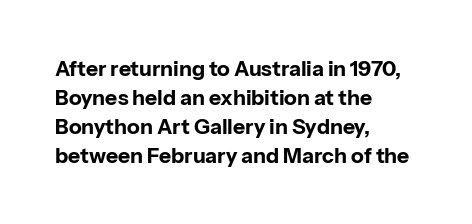
{"italic": "no", "bold": "yes", "underline": "no", "align": "left", "line_spacing": "normal", "line_spacing_ratio": 1.38, "letter_spacing": "normal", "letter_spacing_em": 0.0, "glyph_px": 21}
